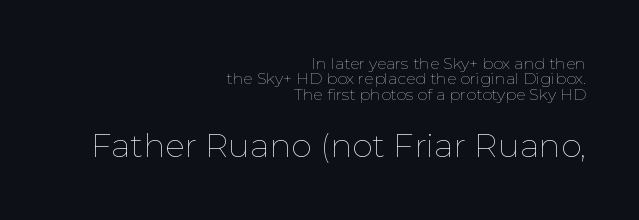
Check under the words: just untouched page. If you drew a line through each stem, it would be perfectly vertical. Proportional: the letters do not fall into vertical columns. Character size in the trailing block exceeds that of the leading block.
